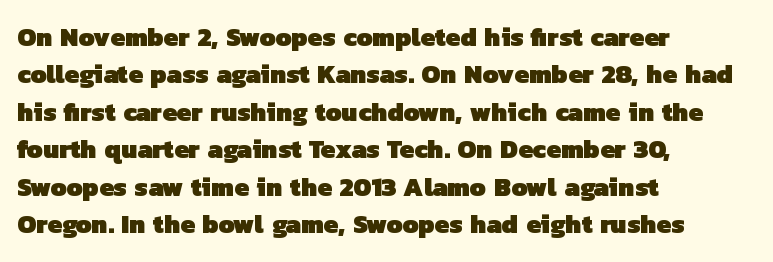
{"bold": "yes", "underline": "no", "align": "left", "line_spacing": "normal", "line_spacing_ratio": 1.44, "letter_spacing": "normal", "letter_spacing_em": 0.0, "glyph_px": 26}
